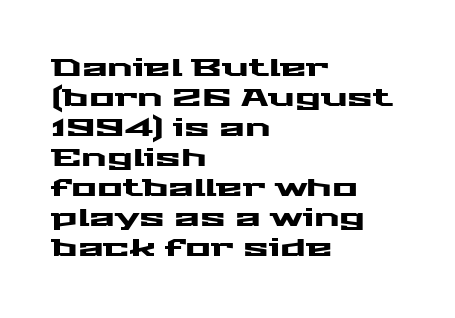
The image shows 24 px text type, upright; set left-aligned, normal line spacing (1.25x), normal letter spacing, not underlined.
